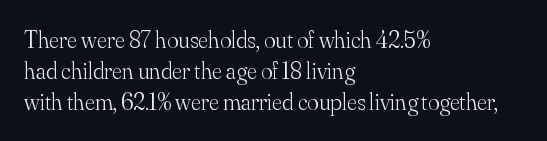
Q: Is the text bold? A: No.
Q: Is the text italic (slanted)? A: No, it is upright.
Q: Is the text underlined? A: No.
Q: How is the paragraph aligned? A: Left-aligned.
Q: Is the spacing between letters normal or unusually wide? A: Normal.
Q: Is the spacing between lines tight, normal or loose? A: Normal.
